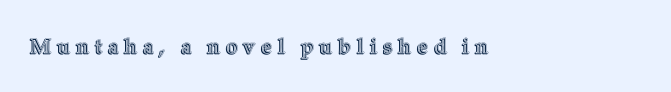
The gap between lines stays unmarked. Do the letters lean? They stand straight. There is plenty of visible air inserted between adjacent glyphs.
